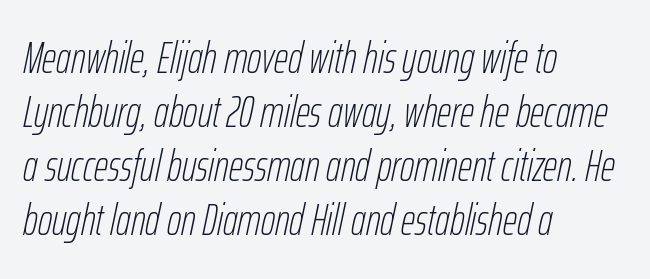
{"italic": "yes", "lean": "right", "slant_degrees": 12, "bold": "no", "weight": "thin", "width": "condensed", "stroke_contrast": "low", "x_height": "medium", "monospaced": "no", "underline": "no", "align": "left", "line_spacing_ratio": 1.23, "letter_spacing": "normal", "letter_spacing_em": 0.0, "glyph_px": 44}
